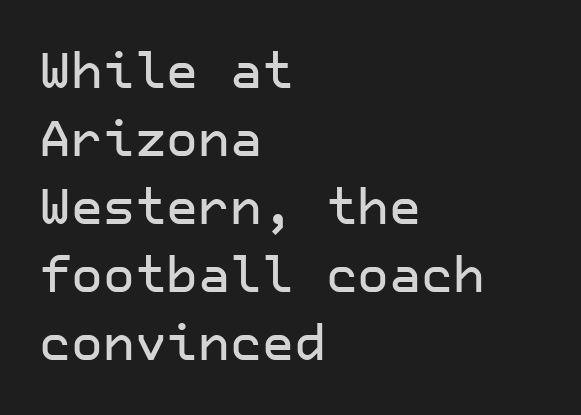
The paragraph shown leans on its left margin. The strip under each line holds only bare page. The space between consecutive lines is moderate. You can tell it's not italic because the verticals are truly vertical. Nothing unusual about the tracking: characters are spaced as the font intends. Type style note: lacks serifs.
